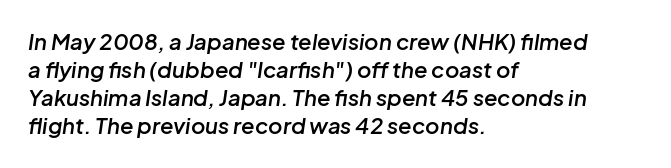
The image shows 22 px text type, italic (leaning right); set left-aligned, normal line spacing (1.27x), normal letter spacing, not underlined.
